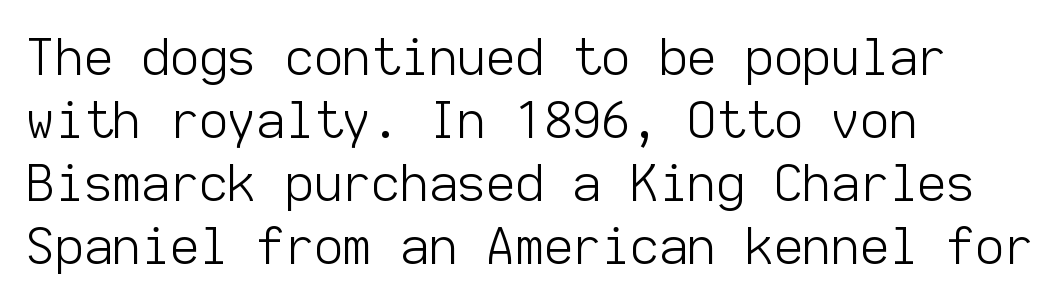
The image shows 50 px light sans-serif type, upright, monospaced; set left-aligned, normal line spacing (1.26x), normal letter spacing, not underlined; low stroke contrast and a medium x-height.
